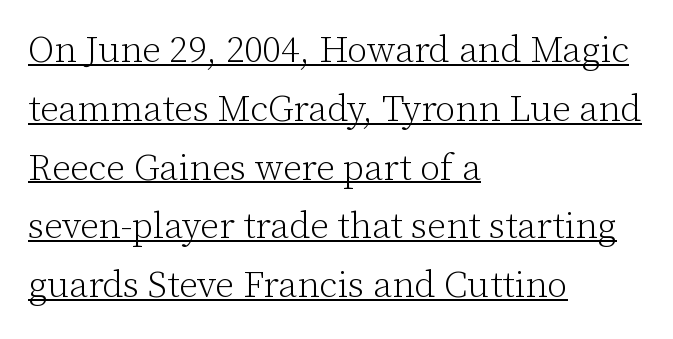
{"serif": "yes", "italic": "no", "bold": "no", "weight": "light", "width": "normal", "stroke_contrast": "low", "x_height": "medium", "monospaced": "no", "underline": "yes", "align": "left", "line_spacing": "normal", "line_spacing_ratio": 1.59, "letter_spacing": "normal", "letter_spacing_em": 0.0, "glyph_px": 37}
